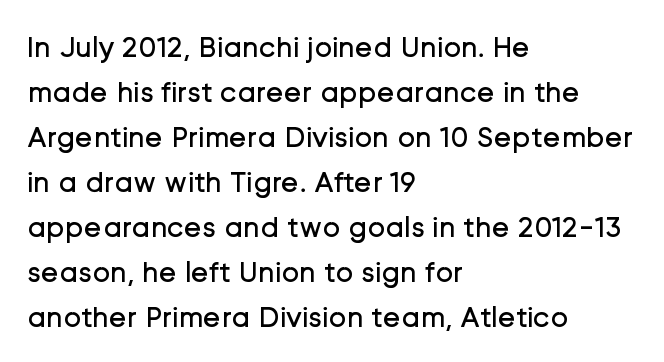
Q: Is the text bold? A: No.
Q: Is the text italic (slanted)? A: No, it is upright.
Q: Is the typeface a serif or a sans-serif typeface? A: Sans-serif.
Q: Is the text underlined? A: No.
Q: How is the paragraph aligned? A: Left-aligned.
Q: Is the spacing between letters normal or unusually wide? A: Normal.
Q: Is the spacing between lines tight, normal or loose? A: Normal.
Q: Width (condensed, normal, or wide)? A: Normal.
Q: Stroke contrast? A: Low.
Q: x-height? A: Medium.
Q: Monospaced? A: No.
